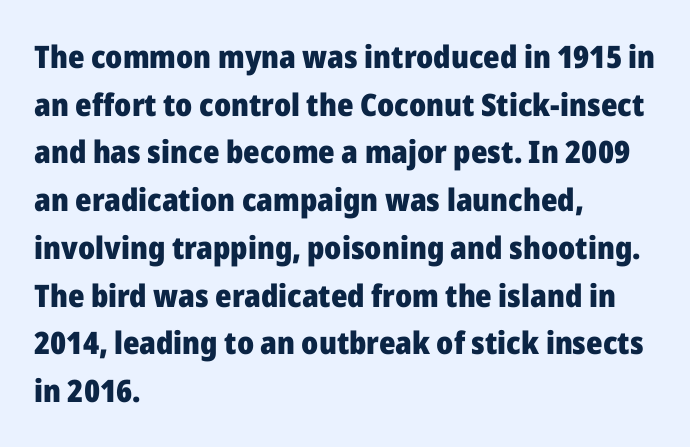
{"serif": "no", "italic": "no", "bold": "yes", "weight": "heavy", "width": "normal", "stroke_contrast": "low", "x_height": "medium", "monospaced": "no", "underline": "no", "align": "left", "line_spacing": "normal", "line_spacing_ratio": 1.54, "letter_spacing": "normal", "letter_spacing_em": 0.0, "glyph_px": 31}
